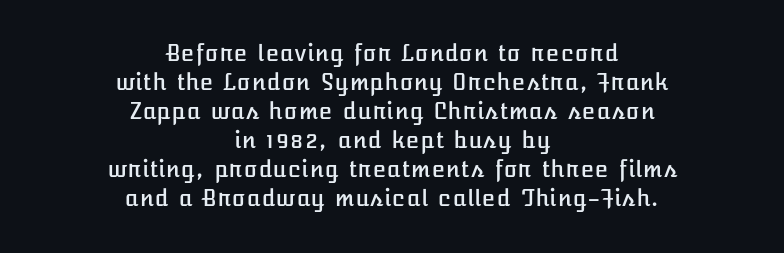
In CSS terms this would be text-align: center. Is the letter spacing exaggerated? No — it looks like the ordinary default. Unmarked baselines from the first word to the last. Whoever set this chose a conventional vertical rhythm. Nope, not italic — everything's standing straight.
